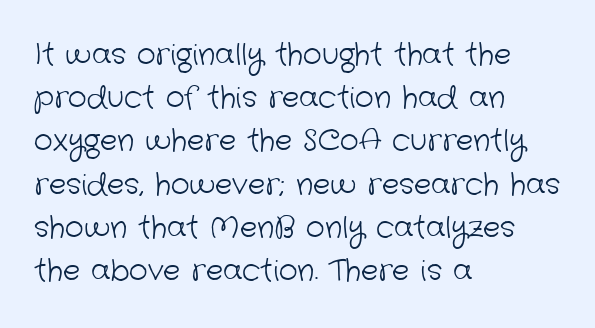
{"serif": "no", "bold": "no", "weight": "light", "width": "normal", "stroke_contrast": "low", "x_height": "medium", "monospaced": "no", "underline": "no", "align": "left", "line_spacing": "normal", "line_spacing_ratio": 1.49, "letter_spacing": "normal", "letter_spacing_em": 0.0, "glyph_px": 29}
